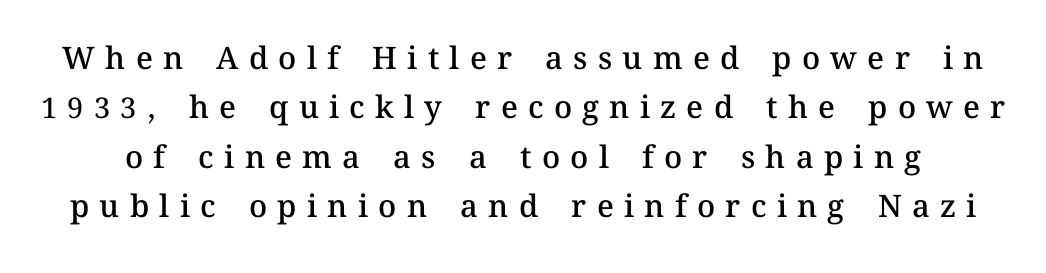
Each letter keeps its own natural width here, so spacing adapts to shape. Compared with typical paragraphs, the rows here are spaced about the same. Typographic density is moderately raised because the face is semibold. Posture: upright roman.
